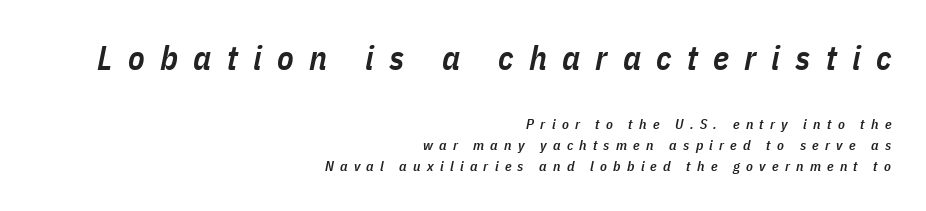
In terms of leading, this rendering sits right in the middle. Character size in the leading block exceeds that of the trailing block. Has an underline been added? It has not. Looks like regular typesetting: each glyph gets only the width it needs. This sample uses an oblique cut, with every glyph tilted off the vertical.
